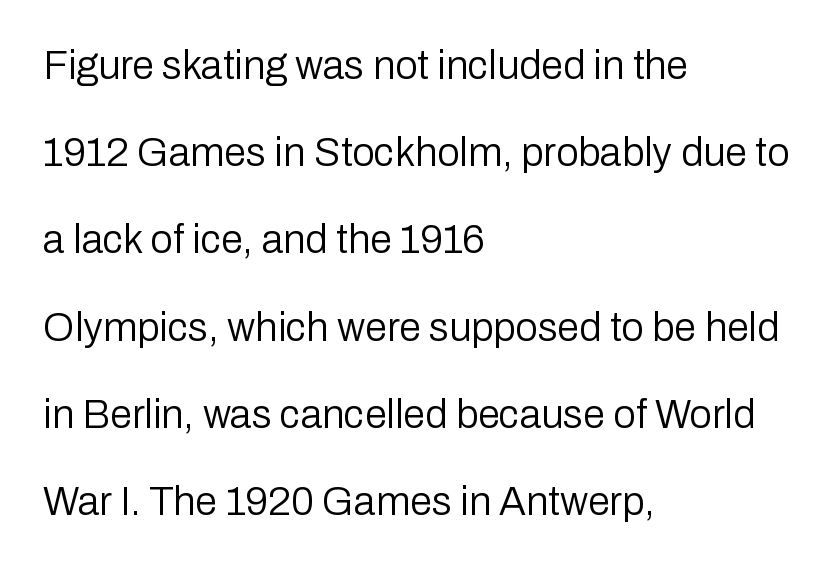
The image shows 40 px regular-weight sans-serif type, upright; set left-aligned, loose line spacing (2.18x), normal letter spacing, not underlined; low stroke contrast and a medium x-height.
